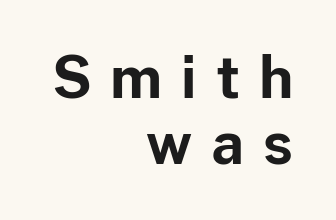
{"serif": "no", "italic": "no", "bold": "yes", "weight": "bold", "width": "normal", "stroke_contrast": "low", "x_height": "medium", "monospaced": "no", "underline": "no", "align": "right", "line_spacing": "tight", "line_spacing_ratio": 1.15, "letter_spacing": "wide", "letter_spacing_em": 0.33, "glyph_px": 57}
